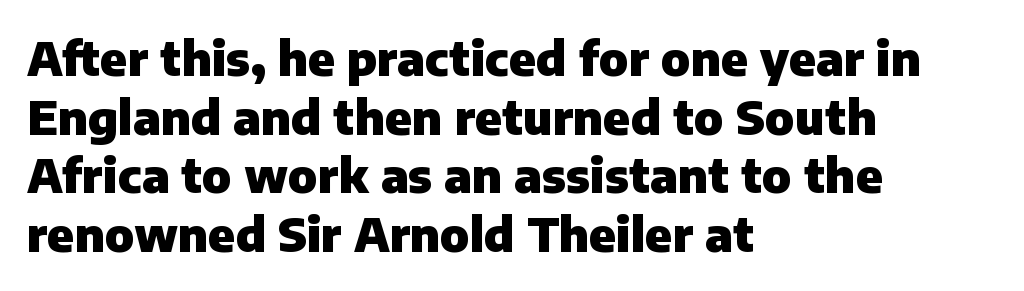
Q: Is the text bold? A: Yes.
Q: Is the text italic (slanted)? A: No, it is upright.
Q: Is the typeface a serif or a sans-serif typeface? A: Sans-serif.
Q: Is the text underlined? A: No.
Q: How is the paragraph aligned? A: Left-aligned.
Q: Is the spacing between letters normal or unusually wide? A: Normal.
Q: Is the spacing between lines tight, normal or loose? A: Normal.
Q: Width (condensed, normal, or wide)? A: Normal.
Q: Stroke contrast? A: Low.
Q: x-height? A: Medium.
Q: Monospaced? A: No.
